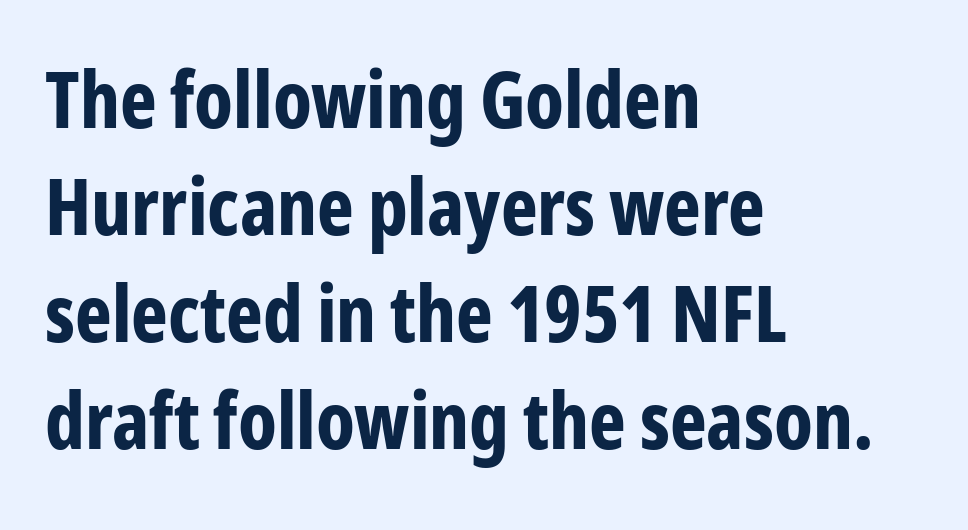
A clean baseline with only descenders dipping below it. The typography opts for an upright posture over an oblique one. Vertical spacing — default. The typeface chosen for these lines omits serifs.
